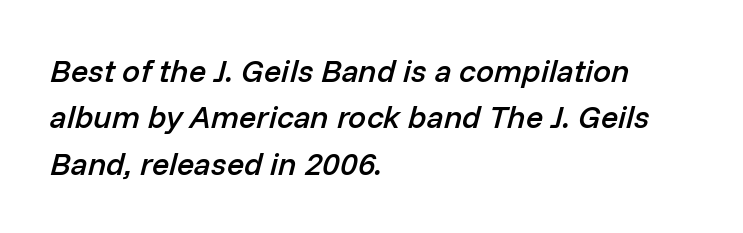
The image shows 32 px semibold type, italic (leaning right); set left-aligned, normal line spacing (1.45x), normal letter spacing, not underlined; low stroke contrast and a medium x-height.
